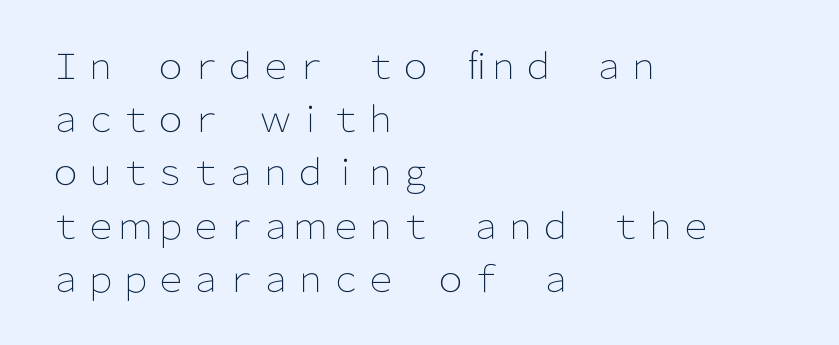
Q: Is the text bold? A: No.
Q: Is the text italic (slanted)? A: No, it is upright.
Q: Is the typeface a serif or a sans-serif typeface? A: Sans-serif.
Q: Is the text underlined? A: No.
Q: How is the paragraph aligned? A: Left-aligned.
Q: Is the spacing between letters normal or unusually wide? A: Normal.
Q: Is the spacing between lines tight, normal or loose? A: Normal.
Q: Width (condensed, normal, or wide)? A: Normal.
Q: Stroke contrast? A: Low.
Q: x-height? A: Medium.
Q: Monospaced? A: No.
